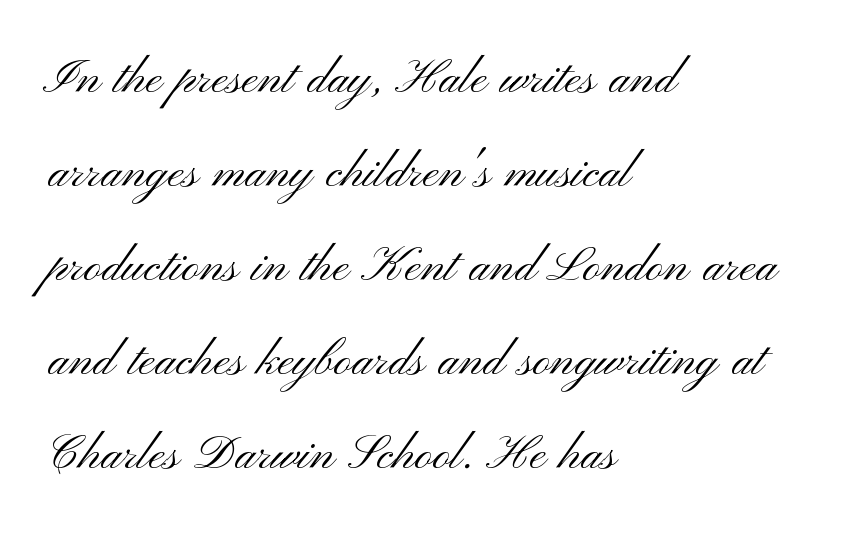
Does extra space separate the letters? No, they use regular spacing. Nobody drew a line under any word here. Teacher's note: observe the even left margin — that is flush-left alignment. The type family on display is of the sans-serif kind. This block has exactly the height ordinary leading produces.
